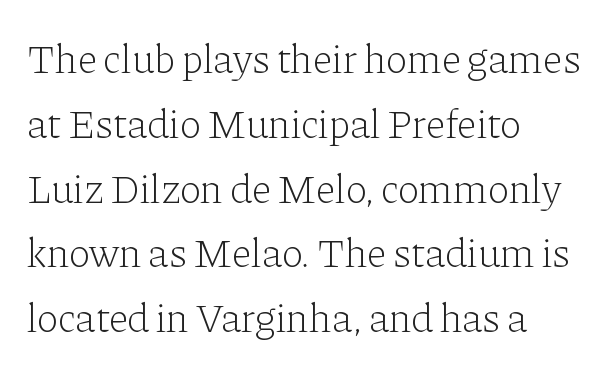
Q: Is the text bold? A: No.
Q: Is the text italic (slanted)? A: No, it is upright.
Q: Is the typeface a serif or a sans-serif typeface? A: Serif.
Q: Is the text underlined? A: No.
Q: How is the paragraph aligned? A: Left-aligned.
Q: Is the spacing between letters normal or unusually wide? A: Normal.
Q: Is the spacing between lines tight, normal or loose? A: Normal.
Q: Width (condensed, normal, or wide)? A: Normal.
Q: Stroke contrast? A: Low.
Q: x-height? A: Medium.
Q: Monospaced? A: No.
